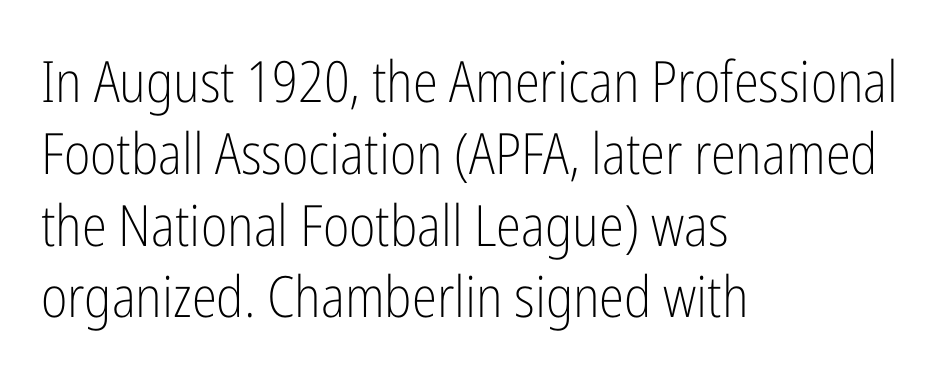
The image shows 57 px light, condensed sans-serif type, upright; set left-aligned, normal line spacing (1.26x), normal letter spacing, not underlined; low stroke contrast and a medium x-height.
